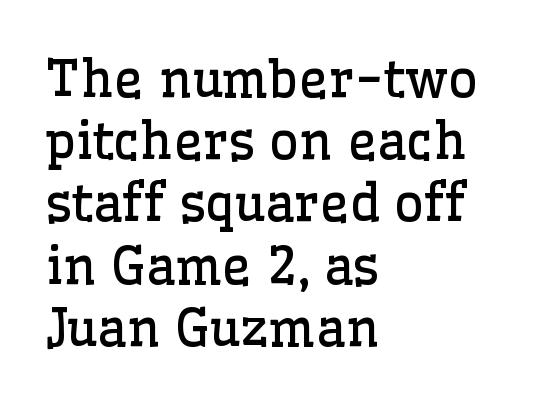
Q: Is the text bold? A: No.
Q: Is the text italic (slanted)? A: No, it is upright.
Q: Is the typeface a serif or a sans-serif typeface? A: Serif.
Q: Is the text underlined? A: No.
Q: How is the paragraph aligned? A: Left-aligned.
Q: Is the spacing between letters normal or unusually wide? A: Normal.
Q: Width (condensed, normal, or wide)? A: Normal.
Q: Stroke contrast? A: Low.
Q: x-height? A: Medium.
Q: Monospaced? A: No.
